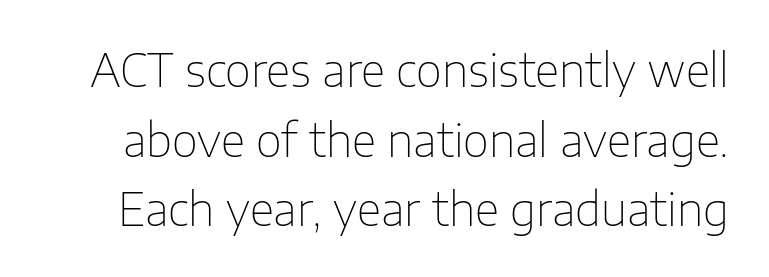
{"serif": "no", "italic": "no", "bold": "no", "weight": "thin", "width": "normal", "stroke_contrast": "low", "x_height": "medium", "monospaced": "no", "underline": "no", "line_spacing": "normal", "line_spacing_ratio": 1.55, "letter_spacing": "normal", "letter_spacing_em": 0.0, "glyph_px": 45}
